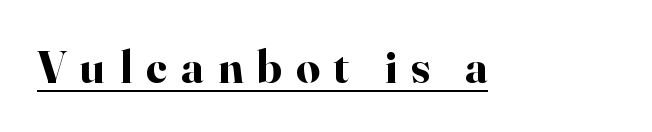
{"serif": "yes", "italic": "no", "bold": "yes", "weight": "bold", "width": "normal", "stroke_contrast": "high", "x_height": "small", "monospaced": "no", "underline": "yes", "letter_spacing": "wide", "letter_spacing_em": 0.3, "glyph_px": 47}
